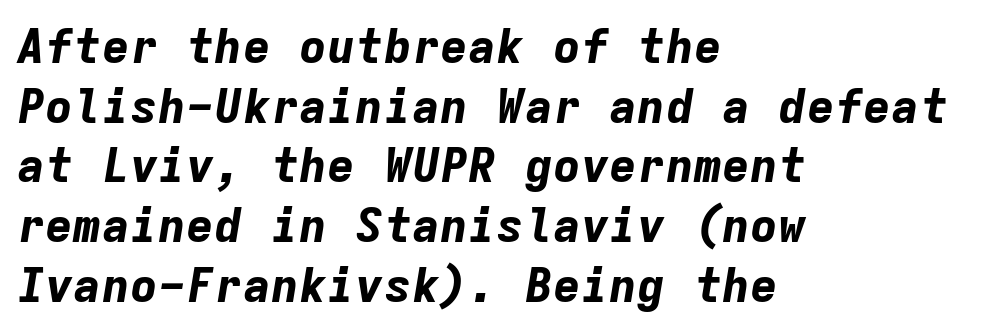
Q: Is the text bold? A: Yes.
Q: Is the text italic (slanted)? A: Yes, it leans right by about 9 degrees.
Q: Is the text underlined? A: No.
Q: How is the paragraph aligned? A: Left-aligned.
Q: Is the spacing between letters normal or unusually wide? A: Normal.
Q: Is the spacing between lines tight, normal or loose? A: Normal.
Q: Width (condensed, normal, or wide)? A: Normal.
Q: Stroke contrast? A: Low.
Q: x-height? A: Medium.
Q: Monospaced? A: Yes.
